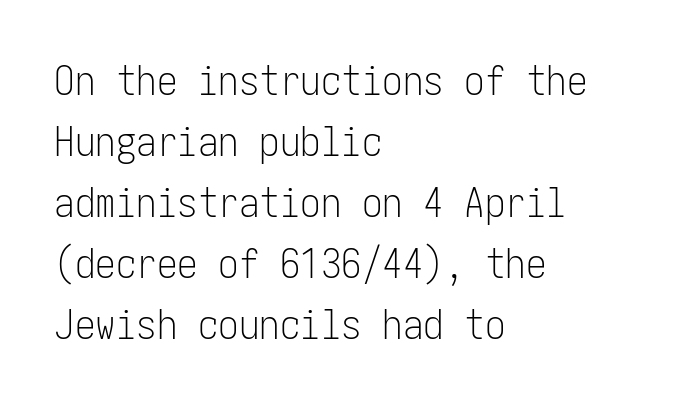
{"serif": "no", "italic": "no", "bold": "no", "weight": "light", "width": "condensed", "stroke_contrast": "low", "x_height": "medium", "underline": "no", "align": "left", "line_spacing": "normal", "line_spacing_ratio": 1.49, "letter_spacing": "normal", "letter_spacing_em": 0.0, "glyph_px": 41}
